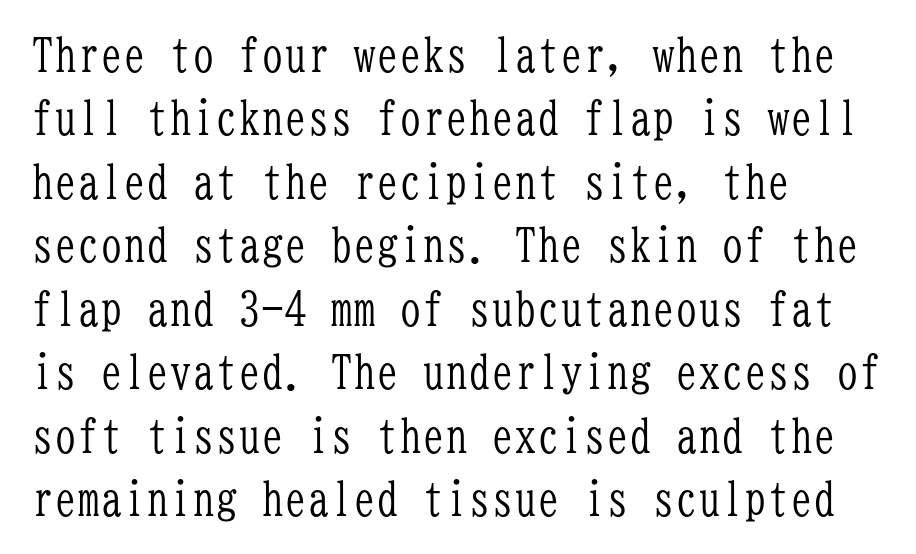
These lines are rendered in a fixed-pitch font. Notice how descenders clear the ascenders below comfortably — that's standard leading. Observe the ordinary spacing: letters are neighbours, not strangers. In terms of posture, this sample is upright.
